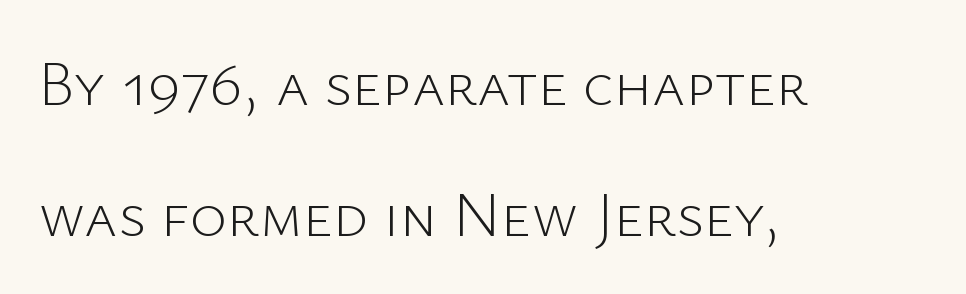
A typesetter would mark this as roman, not italic. Characters follow at the spacing the type designer built in. Leading is clearly above the norm, producing a sparse column. You can tell from the bare stems that sans-serif type was used. The rag falls on the right side of this text block.
